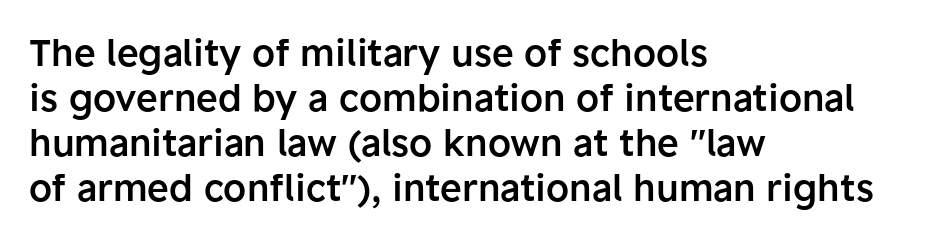
Varying glyph widths throughout — classic text-font behaviour. The type family on display is of the sans-serif kind. Posture: upright roman. No word sits above an underline. Each glyph is drawn with semibold strokes, heavier than normal yet not fully bold.
